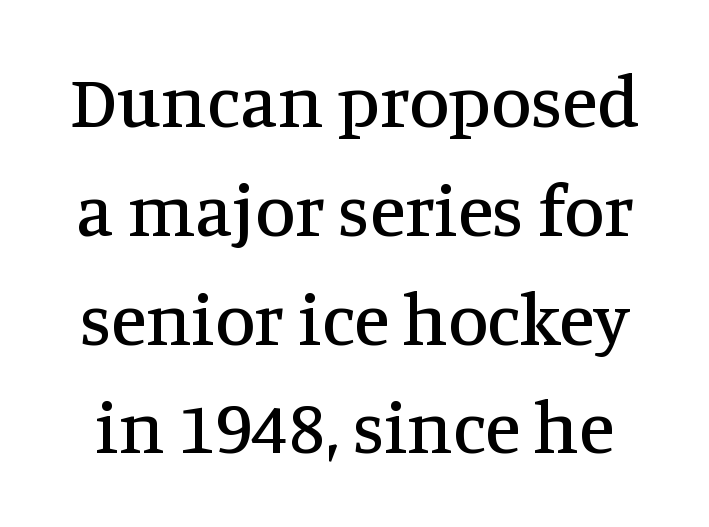
{"serif": "yes", "italic": "no", "width": "normal", "stroke_contrast": "medium", "x_height": "large", "monospaced": "no", "underline": "no", "line_spacing": "normal", "line_spacing_ratio": 1.49, "letter_spacing": "normal", "letter_spacing_em": 0.0, "glyph_px": 73}
